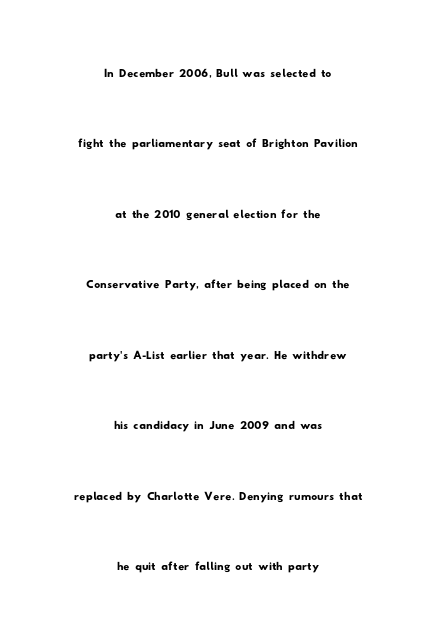
The passage is arranged like a title page — every line centered. These lines are rendered in a variable-pitch font. Regarding leading, the lines here are spaced well apart. The line texture is even and compact thanks to regular tracking. The type family on display is of the sans-serif kind.
